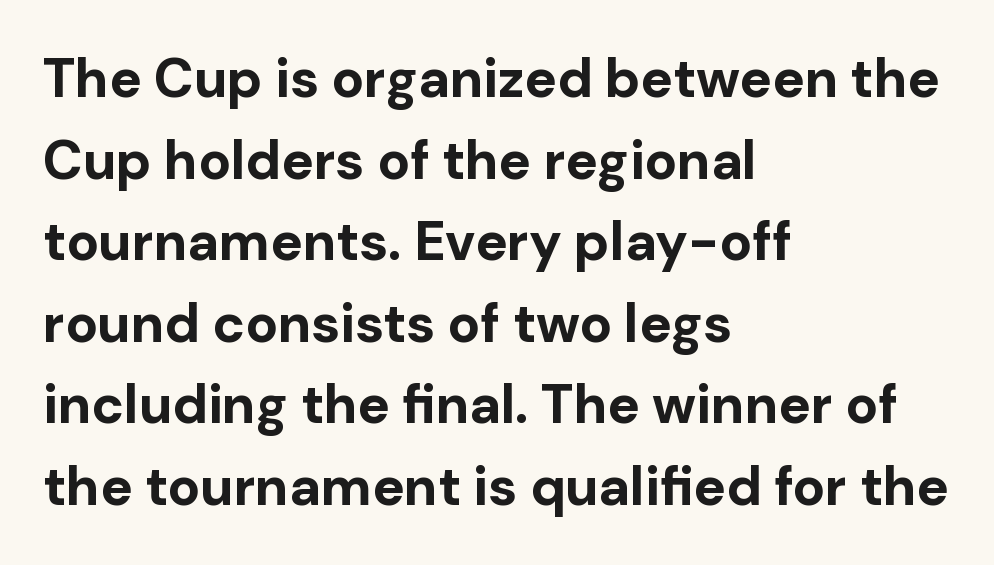
{"serif": "no", "italic": "no", "bold": "yes", "weight": "bold", "width": "normal", "stroke_contrast": "low", "x_height": "medium", "monospaced": "no", "underline": "no", "align": "left", "line_spacing": "normal", "line_spacing_ratio": 1.51, "letter_spacing": "normal", "letter_spacing_em": 0.0, "glyph_px": 54}
